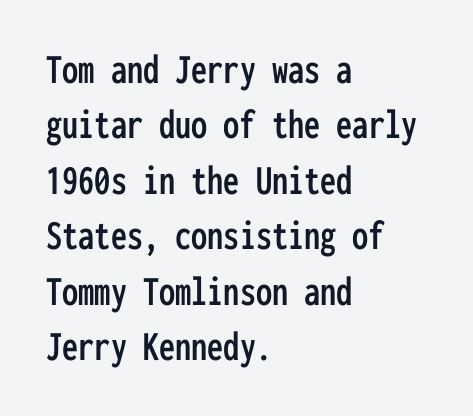
The image shows 43 px condensed sans-serif type, upright, monospaced; set left-aligned, normal line spacing (1.29x), normal letter spacing, not underlined; low stroke contrast and a medium x-height.
